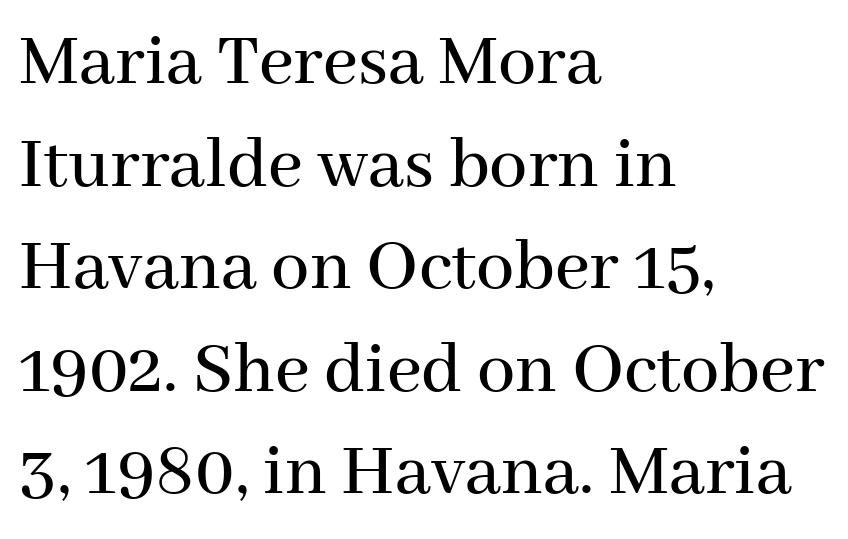
{"serif": "yes", "italic": "no", "width": "normal", "stroke_contrast": "medium", "x_height": "medium", "monospaced": "no", "underline": "no", "align": "left", "line_spacing": "normal", "line_spacing_ratio": 1.35, "letter_spacing": "normal", "letter_spacing_em": 0.0, "glyph_px": 76}
